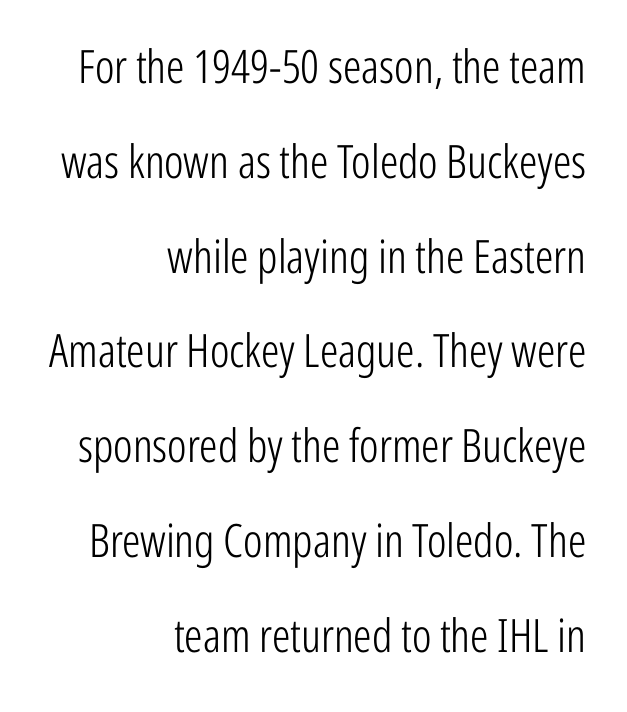
{"serif": "no", "italic": "no", "bold": "no", "weight": "light", "width": "condensed", "stroke_contrast": "low", "x_height": "medium", "monospaced": "no", "underline": "no", "align": "right", "line_spacing": "loose", "line_spacing_ratio": 2.06, "letter_spacing": "normal", "letter_spacing_em": 0.0, "glyph_px": 46}
